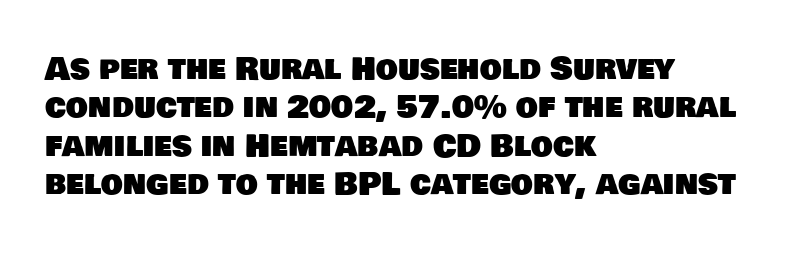
Nope, no serifs anywhere on these letters. Look at the tracking — it's just the regular setting, nothing added. The text block is weighted toward the left margin, trailing off unevenly rightward. The space directly below the letters is spotless. A typesetter would call this proportional, since set widths differ per character.
